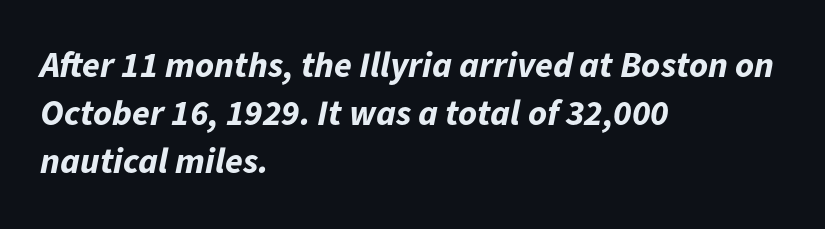
{"italic": "yes", "lean": "right", "slant_degrees": 11, "bold": "yes", "weight": "bold", "width": "normal", "stroke_contrast": "low", "x_height": "medium", "monospaced": "no", "underline": "no", "align": "left", "line_spacing": "normal", "line_spacing_ratio": 1.34, "letter_spacing": "normal", "letter_spacing_em": 0.0, "glyph_px": 36}
